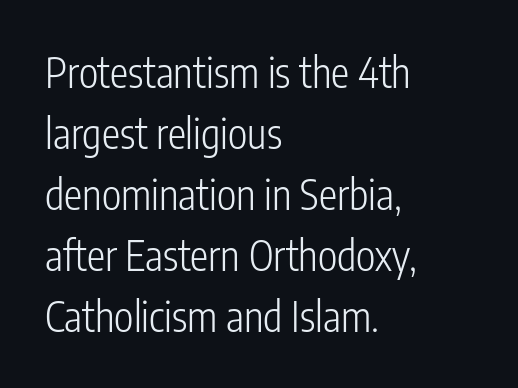
The image shows 41 px light, condensed sans-serif type, upright; set left-aligned, normal line spacing (1.49x), normal letter spacing, not underlined; low stroke contrast and a medium x-height.
